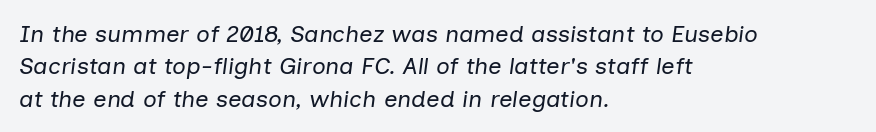
{"italic": "yes", "lean": "right", "slant_degrees": 7, "bold": "no", "underline": "no", "align": "left", "line_spacing": "normal", "line_spacing_ratio": 1.35, "letter_spacing": "normal", "letter_spacing_em": 0.0, "glyph_px": 24}
